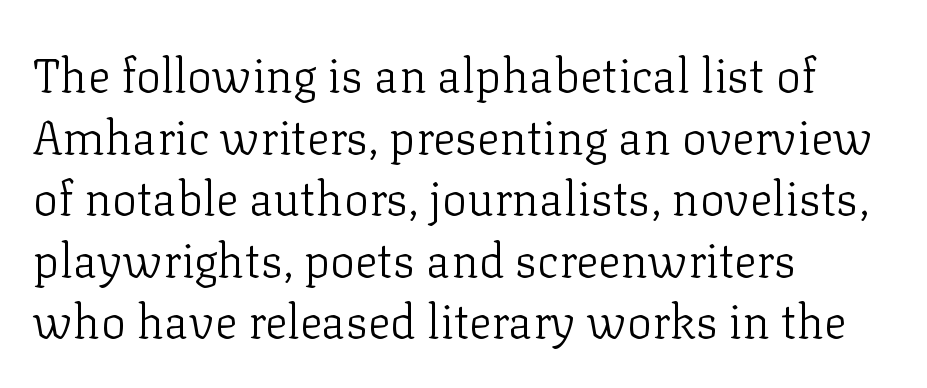
{"serif": "yes", "italic": "no", "bold": "no", "weight": "light", "width": "normal", "stroke_contrast": "low", "x_height": "medium", "monospaced": "no", "underline": "no", "align": "left", "line_spacing": "normal", "line_spacing_ratio": 1.31, "letter_spacing": "normal", "letter_spacing_em": 0.0, "glyph_px": 47}
